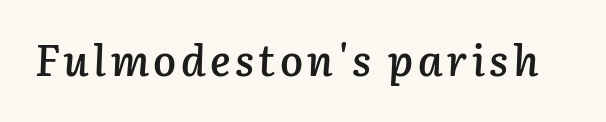
The image shows 43 px semibold type, italic (leaning right); set not underlined; low stroke contrast and a medium x-height.
